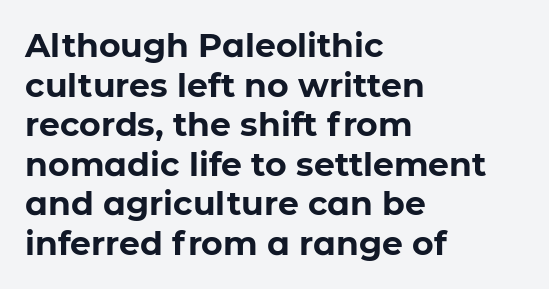
{"serif": "no", "italic": "no", "bold": "yes", "weight": "bold", "width": "normal", "stroke_contrast": "low", "x_height": "medium", "monospaced": "no", "underline": "no", "align": "left", "line_spacing_ratio": 1.2, "letter_spacing": "normal", "letter_spacing_em": 0.0, "glyph_px": 33}
